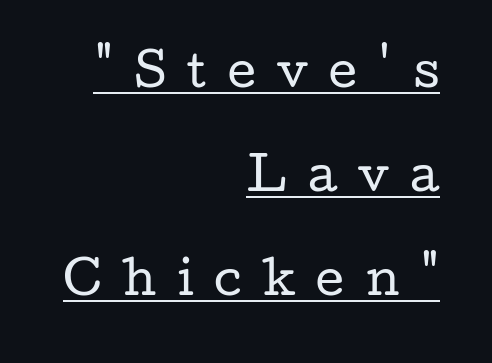
Q: Is the text bold? A: No.
Q: Is the text italic (slanted)? A: No, it is upright.
Q: Is the typeface a serif or a sans-serif typeface? A: Serif.
Q: Is the text underlined? A: Yes.
Q: How is the paragraph aligned? A: Right-aligned.
Q: Is the spacing between letters normal or unusually wide? A: Unusually wide.
Q: Is the spacing between lines tight, normal or loose? A: Loose.
Q: Width (condensed, normal, or wide)? A: Wide.
Q: Stroke contrast? A: Low.
Q: x-height? A: Medium.
Q: Monospaced? A: No.
